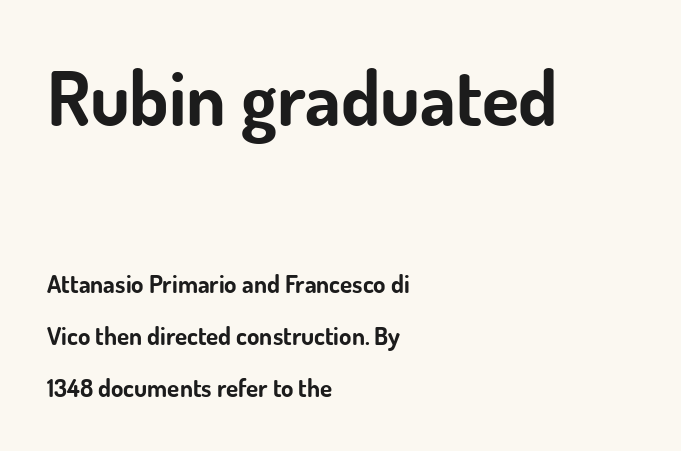
The image shows 76 px bold sans-serif type, upright; set left-aligned, loose line spacing (2.09x), normal letter spacing, not underlined; the first (top) block is 3.04x larger; low stroke contrast and a small x-height.
